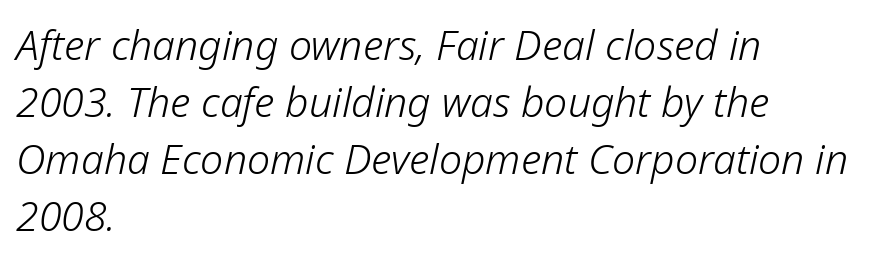
The image shows 41 px light type, italic (leaning right); set left-aligned, normal line spacing (1.39x), normal letter spacing, not underlined; low stroke contrast and a medium x-height.
